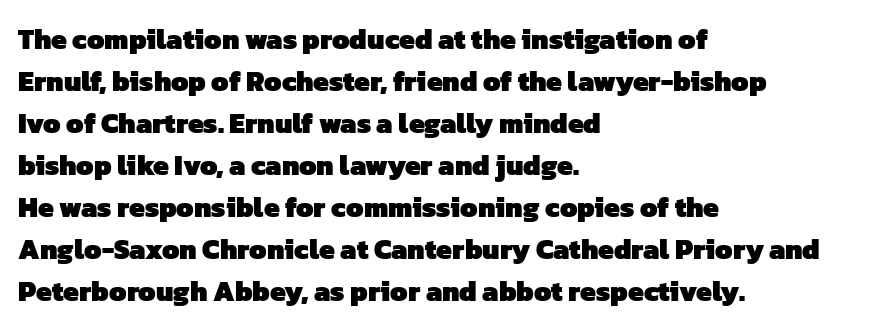
The letters advance in unequal steps, a hallmark of proportional type. The lines are quadded left. This sample uses a sans-serif face. The passage shown is not underscored anywhere. The rendering uses a moderate line-height, typical for paragraphs. Glyph-to-glyph distance matches everyday printed text.
